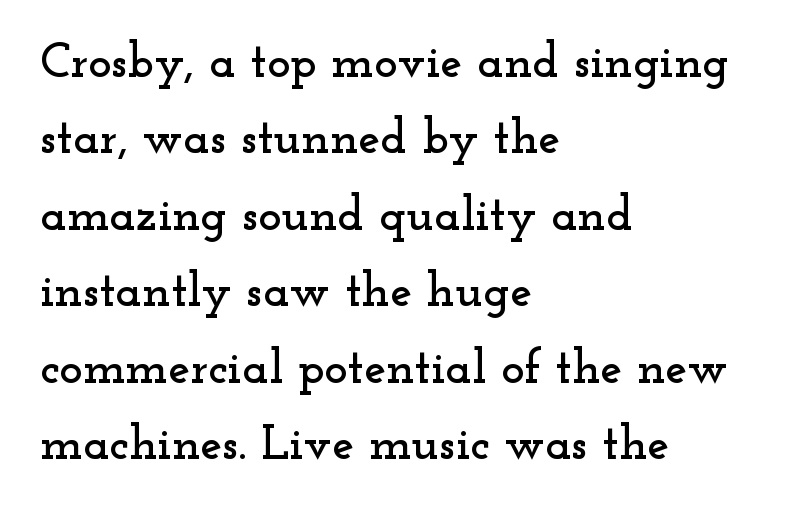
The image shows 49 px wide serif type, upright; set left-aligned, normal line spacing (1.56x), normal letter spacing, not underlined; low stroke contrast and a small x-height.
